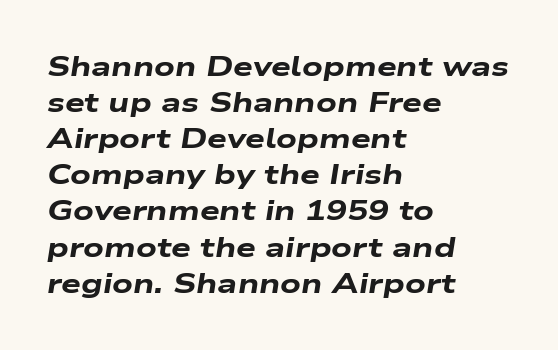
Q: Is the text bold? A: Yes.
Q: Is the text italic (slanted)? A: Yes, it leans right by about 9 degrees.
Q: Is the text underlined? A: No.
Q: How is the paragraph aligned? A: Left-aligned.
Q: Is the spacing between letters normal or unusually wide? A: Normal.
Q: Is the spacing between lines tight, normal or loose? A: Normal.
Q: Width (condensed, normal, or wide)? A: Wide.
Q: Stroke contrast? A: Low.
Q: x-height? A: Medium.
Q: Monospaced? A: No.
